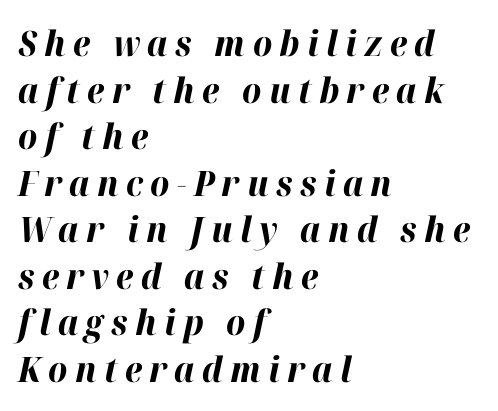
Heft: maximum for text — a bold. Italic: yes, the glyphs are oblique. Has an underline been added? It has not. All the whitespace from short lines collects on the right. In terms of leading, this rendering sits right in the middle.
